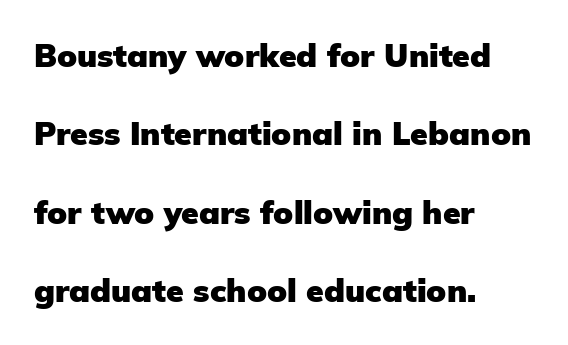
The image shows 32 px heavy sans-serif type, upright; set left-aligned, loose line spacing (2.45x), normal letter spacing, not underlined; low stroke contrast and a medium x-height.
